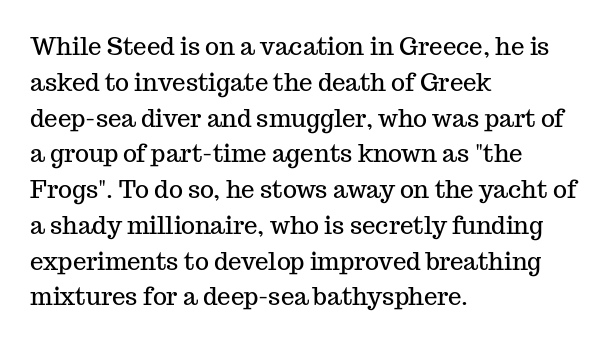
Q: Is the text italic (slanted)? A: No, it is upright.
Q: Is the text underlined? A: No.
Q: How is the paragraph aligned? A: Left-aligned.
Q: Is the spacing between letters normal or unusually wide? A: Normal.
Q: Is the spacing between lines tight, normal or loose? A: Normal.
